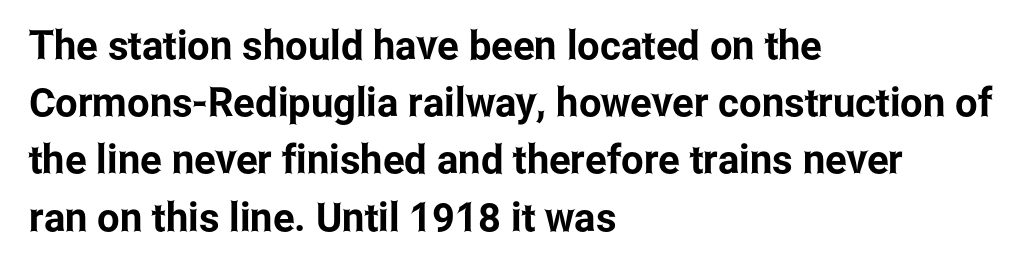
The space directly below the letters is spotless. Here the glyphs are tracked normally, forming tight word shapes. Casual observation: everything's shoved over to the left. Varying glyph widths throughout — classic text-font behaviour.
